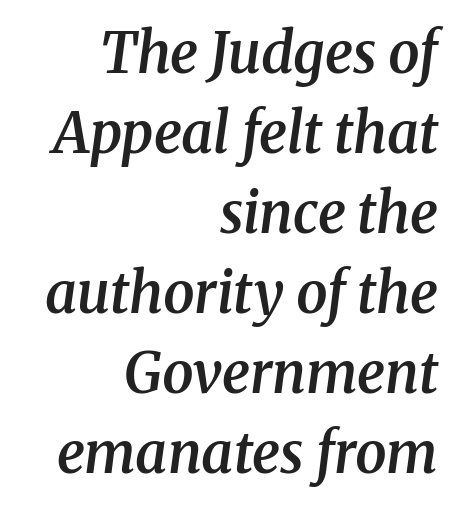
The rendering keeps characters at their native spacing. Looking at the ascenders, they clearly lean. The compositor pushed each line to the right boundary. Lines of text with bare space underneath. The vertical gap from one line to the next is medium.
